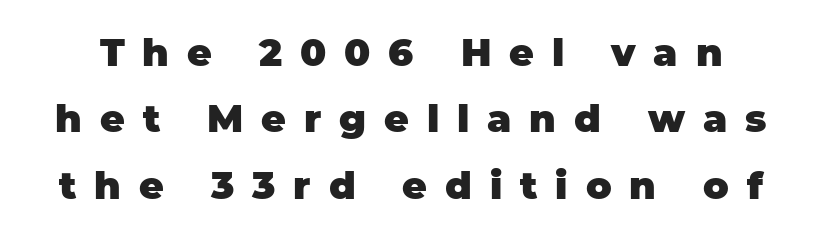
{"serif": "no", "italic": "no", "bold": "yes", "weight": "heavy", "width": "normal", "stroke_contrast": "low", "x_height": "large", "monospaced": "no", "underline": "no", "line_spacing_ratio": 1.75, "letter_spacing": "wide", "letter_spacing_em": 0.47, "glyph_px": 38}
